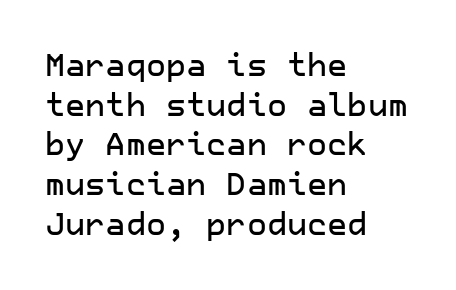
The image shows 31 px sans-serif type, upright; set left-aligned, normal line spacing (1.28x), normal letter spacing, not underlined; low stroke contrast and a medium x-height.
